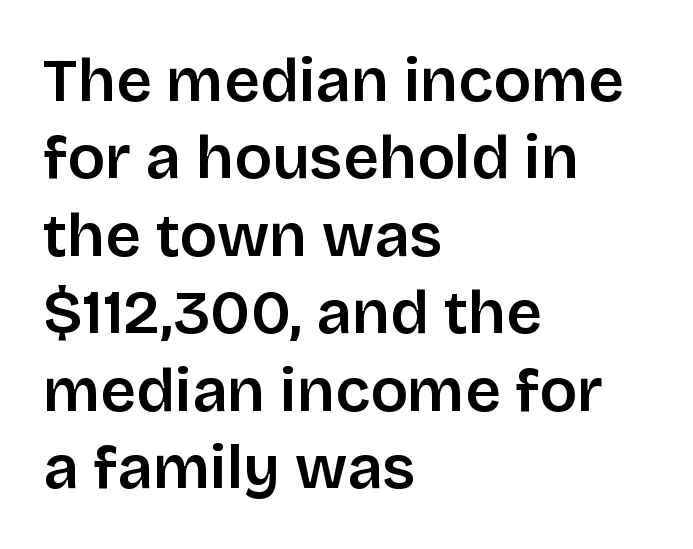
How heavy is the stroke? Medium-heavy — a semibold, shy of bold. Tracking value appears to be zero — textbook default spacing. Every stem runs plumb, perpendicular to the baseline. Is this a sans? Yes — the strokes have no serifs. The compositor pushed each line to the left boundary.
